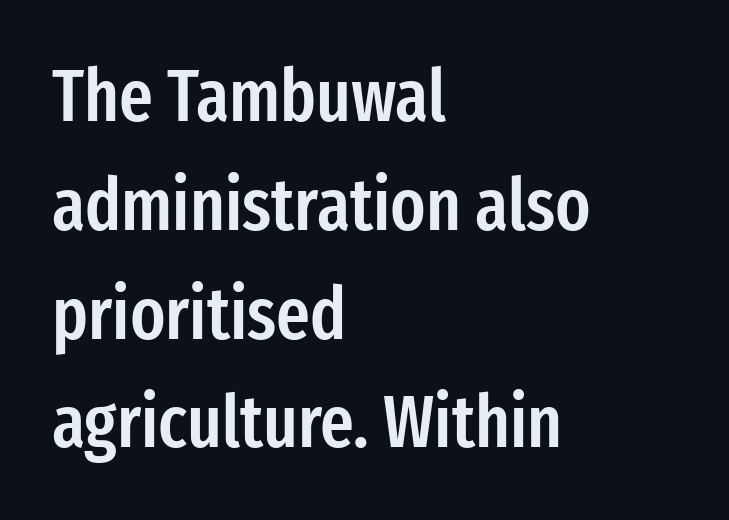
Q: Is the text bold? A: Semi-bold.
Q: Is the text italic (slanted)? A: No, it is upright.
Q: Is the typeface a serif or a sans-serif typeface? A: Sans-serif.
Q: Is the text underlined? A: No.
Q: How is the paragraph aligned? A: Left-aligned.
Q: Is the spacing between letters normal or unusually wide? A: Normal.
Q: Is the spacing between lines tight, normal or loose? A: Normal.
Q: Width (condensed, normal, or wide)? A: Condensed.
Q: Stroke contrast? A: Low.
Q: x-height? A: Medium.
Q: Monospaced? A: No.
